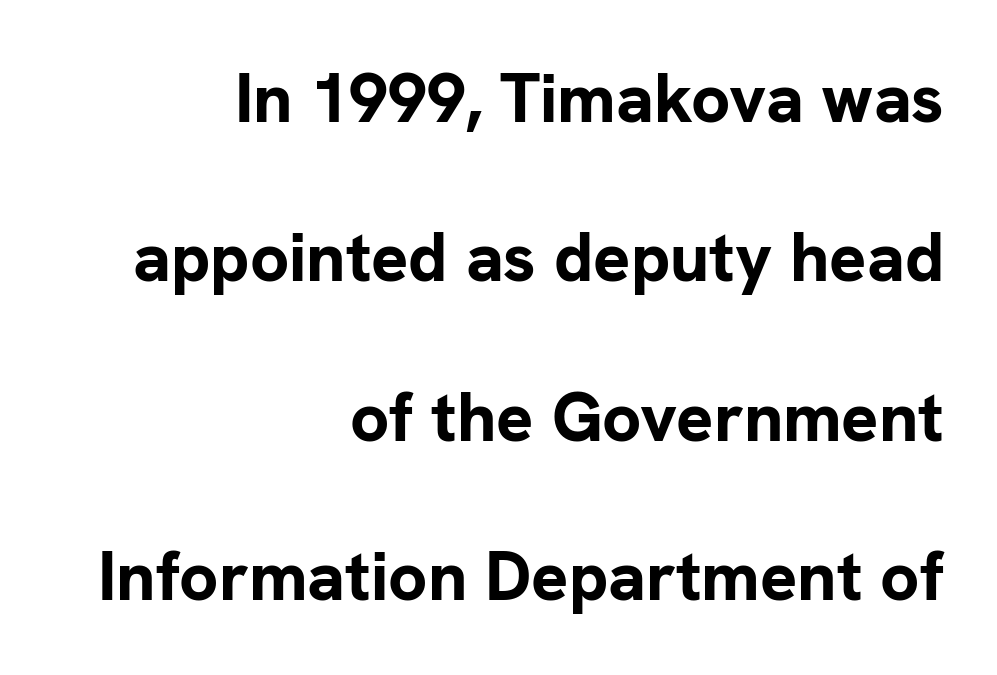
Vertically, the passage feels expansive, rows floating well apart. You could not count columns in this text — the font is proportionally spaced. Line endings align vertically; line beginnings do not. The rendering keeps characters at their native spacing.
